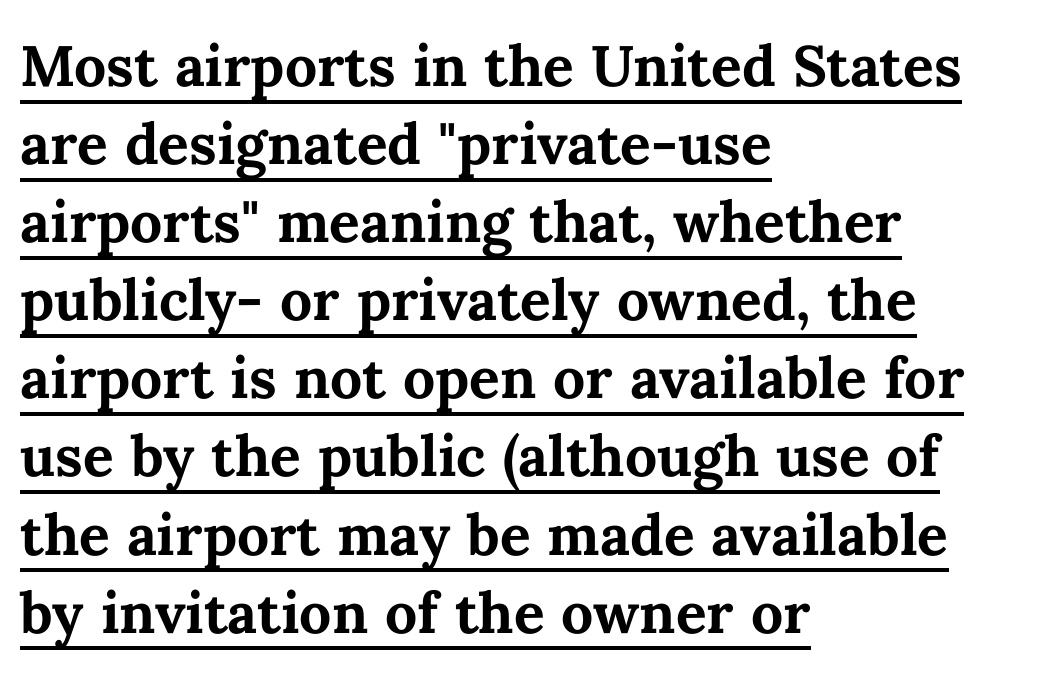
Compared with undecorated copy, this sample adds a rule below the words. A roman cut, with each character standing at attention. Weight: bold. Vertically, the passage feels balanced, rows spaced as you'd expect.
